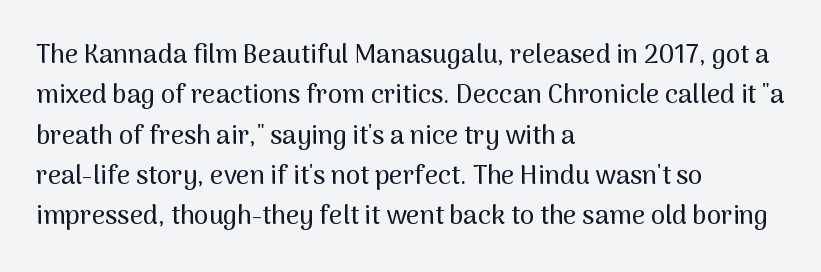
Q: Is the text italic (slanted)? A: No, it is upright.
Q: Is the text underlined? A: No.
Q: How is the paragraph aligned? A: Left-aligned.
Q: Is the spacing between letters normal or unusually wide? A: Normal.
Q: Is the spacing between lines tight, normal or loose? A: Normal.
